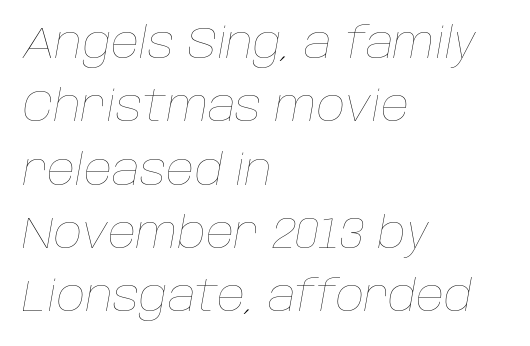
{"italic": "yes", "lean": "right", "slant_degrees": 10, "bold": "no", "weight": "thin", "width": "normal", "stroke_contrast": "low", "x_height": "large", "monospaced": "no", "underline": "no", "align": "left", "line_spacing": "normal", "line_spacing_ratio": 1.44, "letter_spacing": "normal", "letter_spacing_em": 0.0, "glyph_px": 44}
